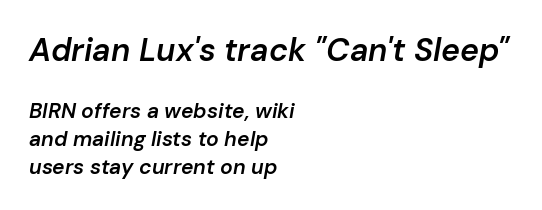
Q: Is the text bold? A: Semi-bold.
Q: Is the text italic (slanted)? A: Yes, it leans right by about 10 degrees.
Q: Is the text underlined? A: No.
Q: How is the paragraph aligned? A: Left-aligned.
Q: Is the spacing between letters normal or unusually wide? A: Normal.
Q: Is the spacing between lines tight, normal or loose? A: Normal.
Q: Which block of text is set in a larger size, the first (top) or the second (bottom)? A: The first (top) one.
Q: Width (condensed, normal, or wide)? A: Normal.
Q: Stroke contrast? A: Low.
Q: x-height? A: Medium.
Q: Monospaced? A: No.
